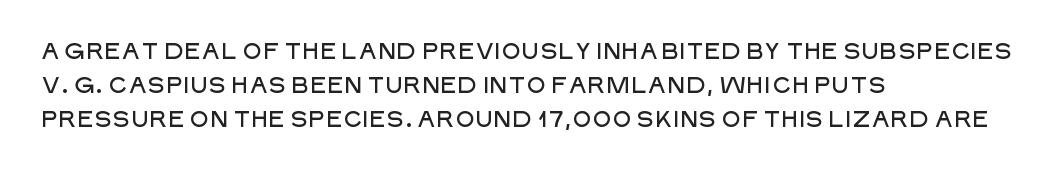
Inter-character spacing is left at the font's built-in metrics. A bare baseline throughout the passage. The typography opts for an upright posture over an oblique one. Casual observation: everything's shoved over to the left.
